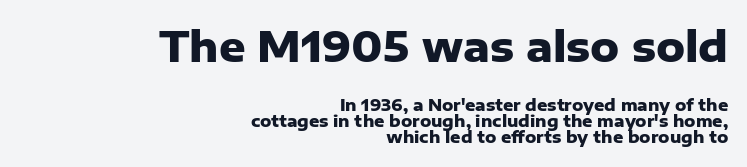
{"serif": "no", "italic": "no", "bold": "yes", "weight": "heavy", "width": "normal", "stroke_contrast": "low", "x_height": "medium", "monospaced": "no", "underline": "no", "align": "right", "line_spacing": "tight", "line_spacing_ratio": 1.02, "letter_spacing": "normal", "letter_spacing_em": 0.0, "larger_block": "first", "size_ratio": 2.56, "glyph_px": 41}
